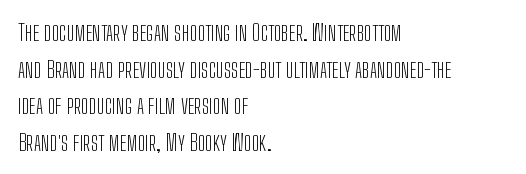
The image shows 23 px text type, upright; set left-aligned, normal line spacing (1.59x), normal letter spacing, not underlined.
